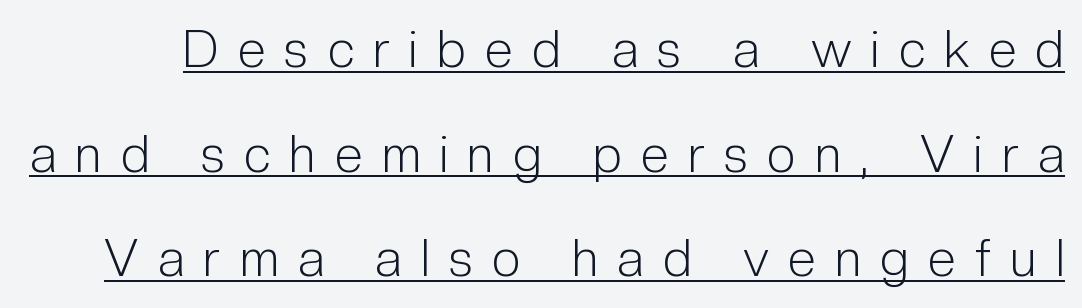
The glyphs in this specimen are sans serif. In terms of leading, this rendering errs on the spacious side. The face used here is proportionally spaced, like ordinary book or web type. Counters stay open thanks to moderate or lighter strokes.
